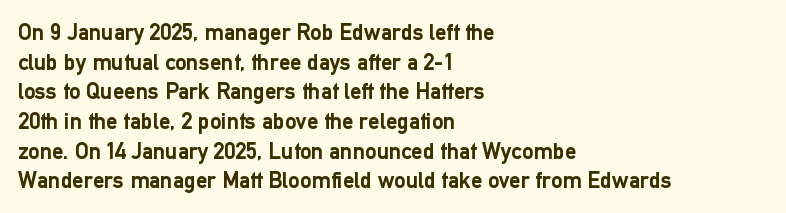
{"italic": "no", "bold": "yes", "underline": "no", "align": "left", "line_spacing": "normal", "line_spacing_ratio": 1.29, "letter_spacing": "normal", "letter_spacing_em": 0.0, "glyph_px": 23}
